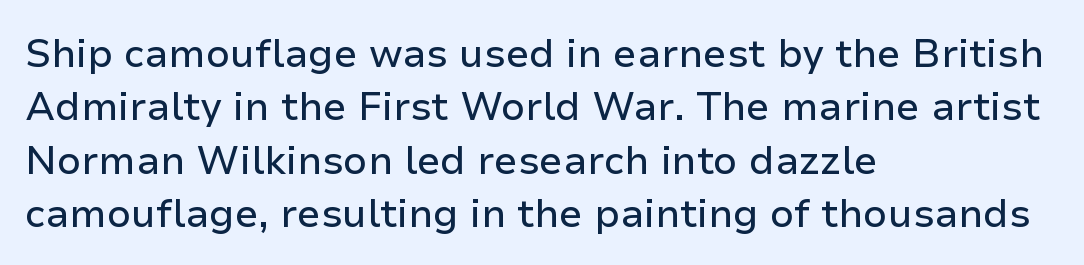
Rows of type keep a routine distance in the vertical direction. The paragraph has a hard left edge and a soft right edge. Classification — sans serif. Upright lettering throughout. Each letter keeps its own natural width here, so spacing adapts to shape.
